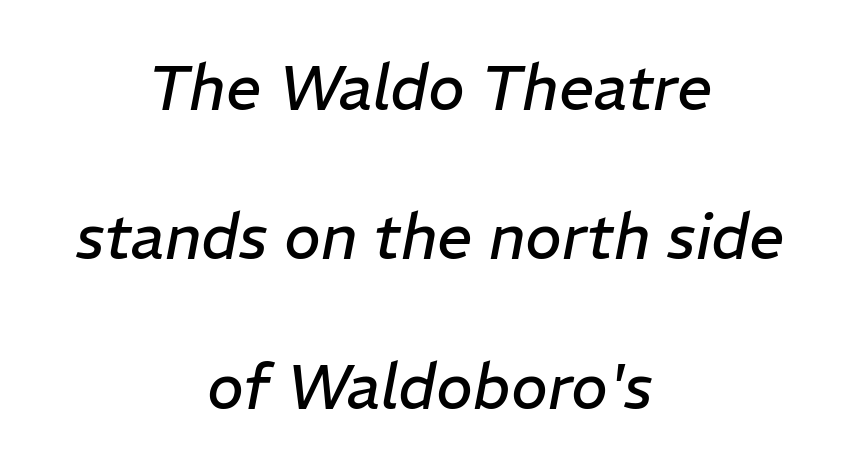
Spacing verdict: proportional, widths tailored to each character. The gaps between neighbouring characters are ordinary and unremarkable. Is the type heavy? It reads as light-to-regular instead. Does the lettering tilt? It does — this is italic. The strip under each line holds only bare page. Line spacing here is loose.
